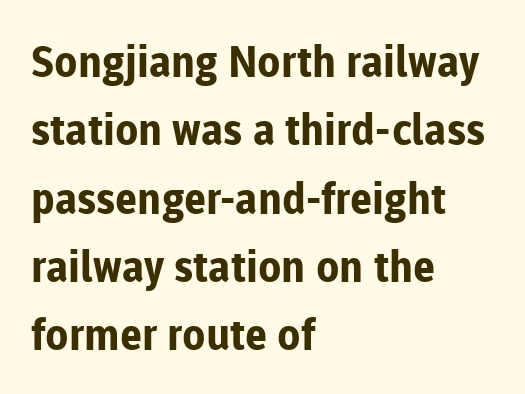
Stroke terminals: plain, sans-serif. This sample has the flowing, uneven cadence of proportional lettering. Which margin do the lines hug? The left one — the right edge is uneven. Tracking value appears to be zero — textbook default spacing.
